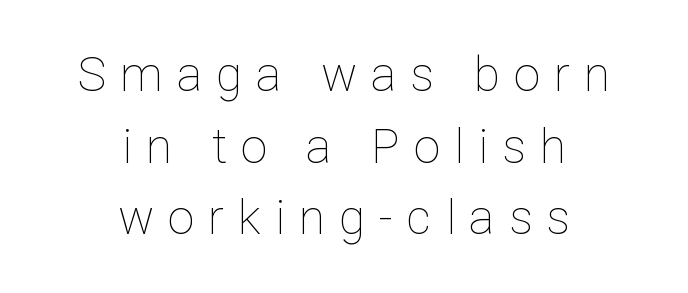
{"italic": "no", "bold": "no", "weight": "thin", "width": "normal", "stroke_contrast": "low", "x_height": "medium", "monospaced": "no", "underline": "no", "align": "center", "line_spacing": "normal", "line_spacing_ratio": 1.49, "letter_spacing": "wide", "letter_spacing_em": 0.29, "glyph_px": 48}
